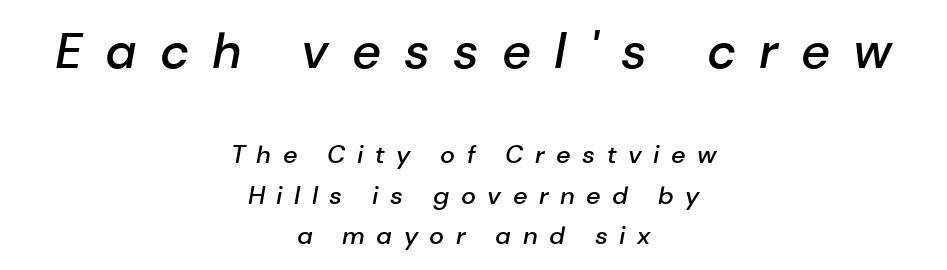
{"italic": "yes", "lean": "right", "slant_degrees": 10, "bold": "semi", "weight": "semibold", "width": "normal", "stroke_contrast": "low", "x_height": "medium", "monospaced": "no", "underline": "no", "align": "center", "line_spacing": "normal", "line_spacing_ratio": 1.61, "letter_spacing": "wide", "letter_spacing_em": 0.46, "larger_block": "first", "size_ratio": 2.0, "glyph_px": 50}
